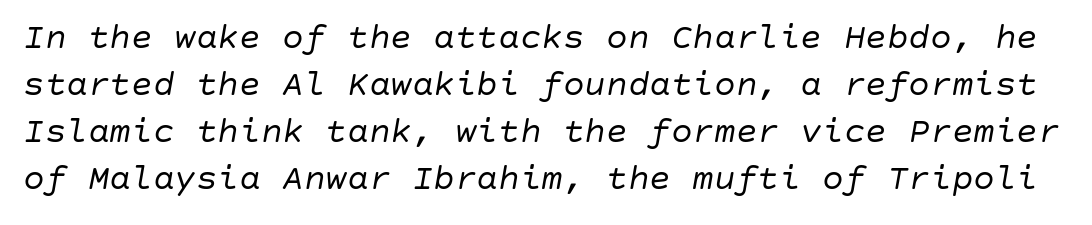
The image shows 36 px regular-weight type, italic (leaning right); set normal line spacing (1.31x), normal letter spacing, not underlined; low stroke contrast and a large x-height.
